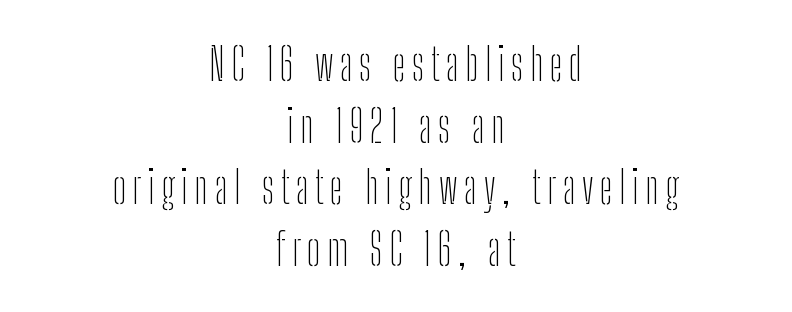
The image shows 45 px thin, condensed sans-serif type, upright; set centered, normal line spacing (1.37x), not underlined; low stroke contrast and a medium x-height.
